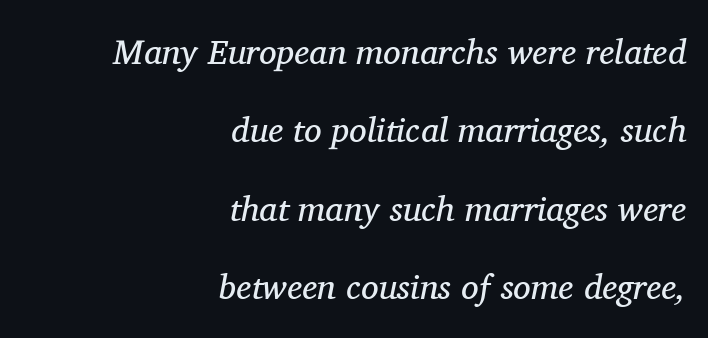
The image shows 35 px regular-weight serif type, italic (leaning right); set right-aligned, loose line spacing (2.24x), normal letter spacing, not underlined; medium stroke contrast and a medium x-height.
